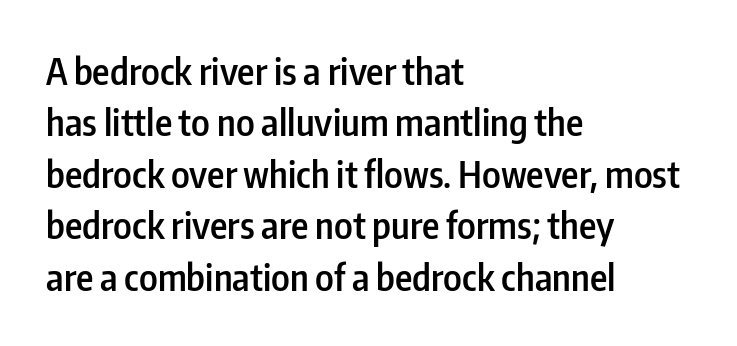
Q: Is the text bold? A: Semi-bold.
Q: Is the text italic (slanted)? A: No, it is upright.
Q: Is the typeface a serif or a sans-serif typeface? A: Sans-serif.
Q: Is the text underlined? A: No.
Q: How is the paragraph aligned? A: Left-aligned.
Q: Is the spacing between letters normal or unusually wide? A: Normal.
Q: Is the spacing between lines tight, normal or loose? A: Normal.
Q: Width (condensed, normal, or wide)? A: Condensed.
Q: Stroke contrast? A: Low.
Q: x-height? A: Medium.
Q: Monospaced? A: No.
